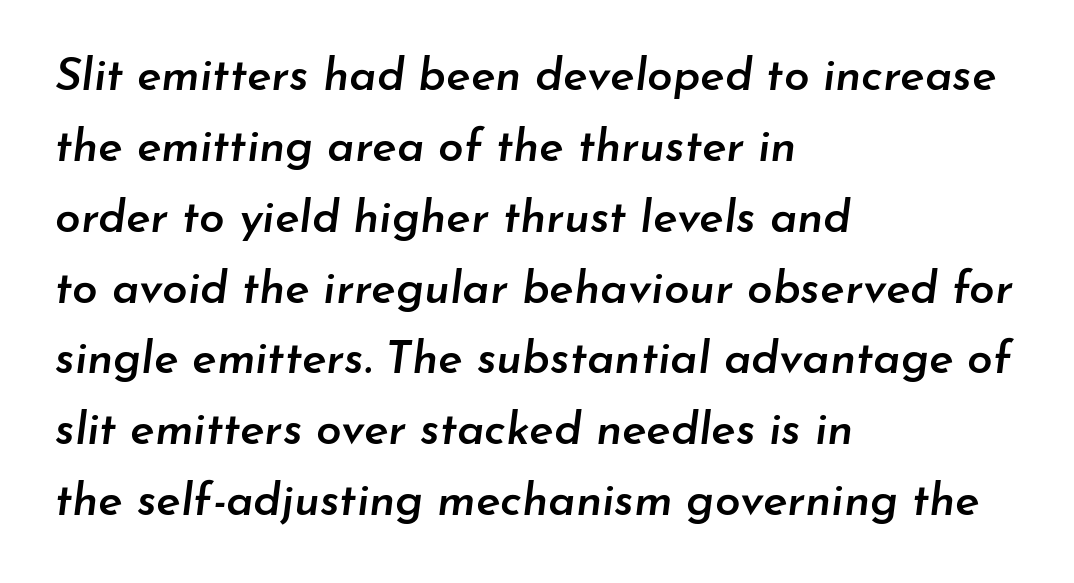
Q: Is the text bold? A: Semi-bold.
Q: Is the text italic (slanted)? A: Yes, it leans right by about 7 degrees.
Q: Is the text underlined? A: No.
Q: How is the paragraph aligned? A: Left-aligned.
Q: Is the spacing between letters normal or unusually wide? A: Normal.
Q: Is the spacing between lines tight, normal or loose? A: Normal.
Q: Width (condensed, normal, or wide)? A: Normal.
Q: Stroke contrast? A: Low.
Q: x-height? A: Small.
Q: Monospaced? A: No.
